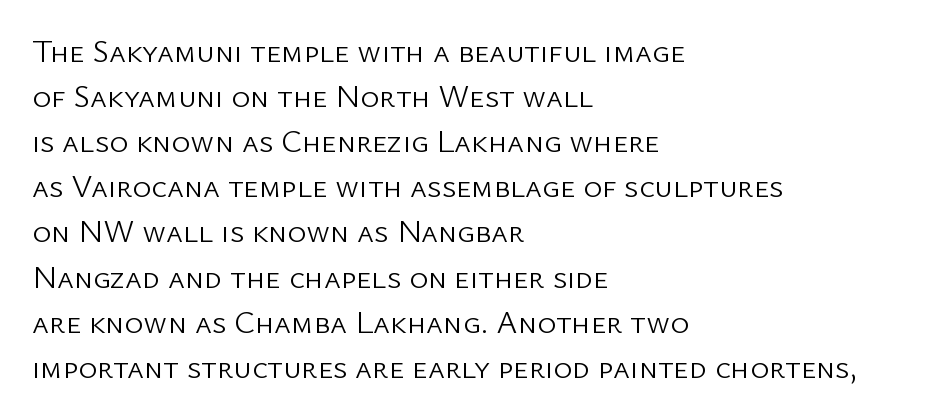
The compositor pushed each line to the left boundary. Stems here are at most as thick as an everyday book face. Students, note that the glyphs here touch the page at normal intervals. Every stem runs plumb, perpendicular to the baseline. This sample has the flowing, uneven cadence of proportional lettering. Words float on clear page, feet unadorned.
